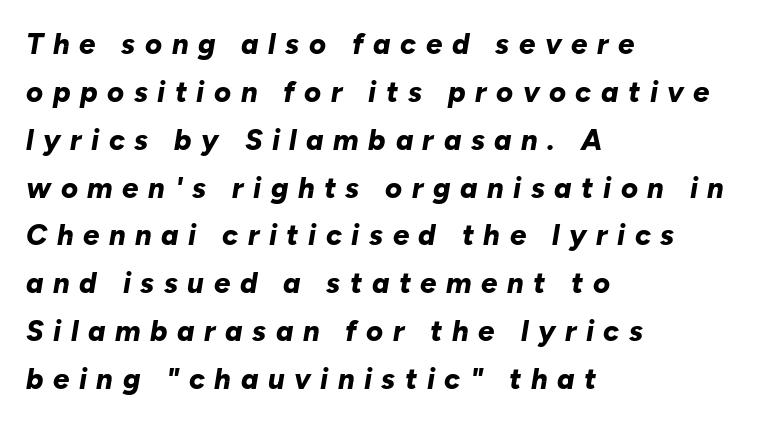
Q: Is the text bold? A: Yes.
Q: Is the text italic (slanted)? A: Yes, it leans right by about 10 degrees.
Q: Is the text underlined? A: No.
Q: How is the paragraph aligned? A: Left-aligned.
Q: Is the spacing between letters normal or unusually wide? A: Unusually wide.
Q: Is the spacing between lines tight, normal or loose? A: Normal.
Q: Width (condensed, normal, or wide)? A: Normal.
Q: Stroke contrast? A: Low.
Q: x-height? A: Medium.
Q: Monospaced? A: No.
